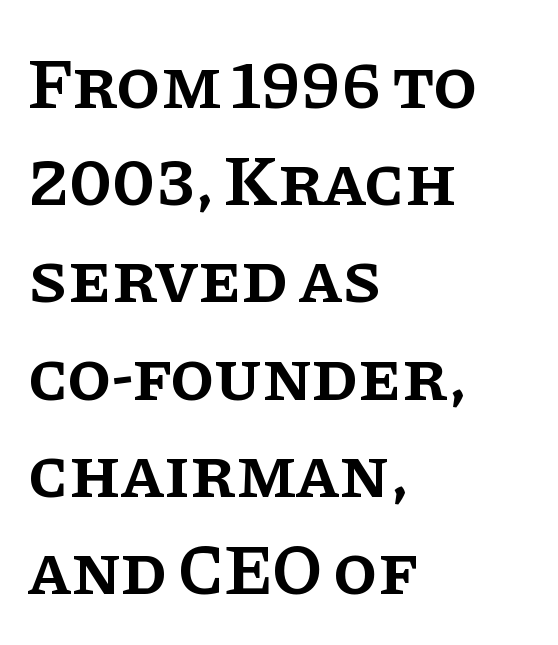
Every character sits straight up, as roman type does. The paragraph shown leans on its left margin. Decoration check: the copy has no underline. The rendering shows small feet on the letterforms — a serif design. The passage shown is typed in a proportional face where columns would drift.
